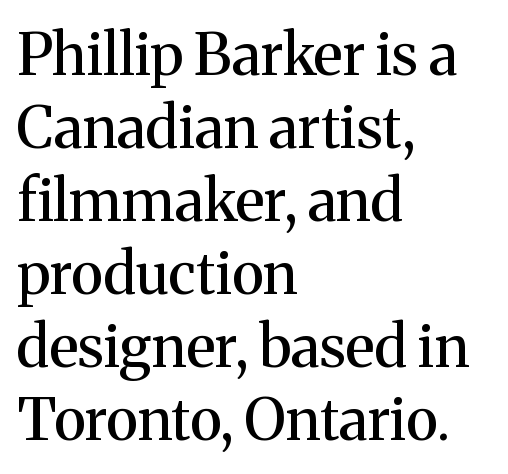
{"serif": "yes", "italic": "no", "width": "normal", "stroke_contrast": "medium", "x_height": "medium", "monospaced": "no", "underline": "no", "align": "left", "line_spacing": "normal", "line_spacing_ratio": 1.26, "letter_spacing": "normal", "letter_spacing_em": 0.0, "glyph_px": 58}
